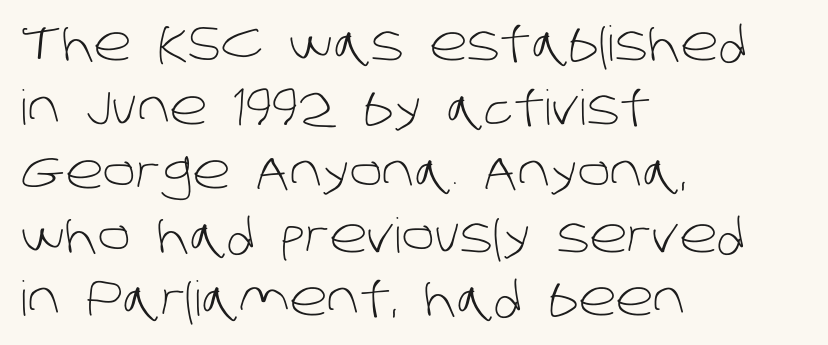
{"serif": "no", "bold": "no", "weight": "light", "width": "normal", "stroke_contrast": "low", "x_height": "large", "monospaced": "no", "underline": "no", "align": "left", "line_spacing": "normal", "line_spacing_ratio": 1.33, "letter_spacing": "normal", "letter_spacing_em": 0.0, "glyph_px": 48}
